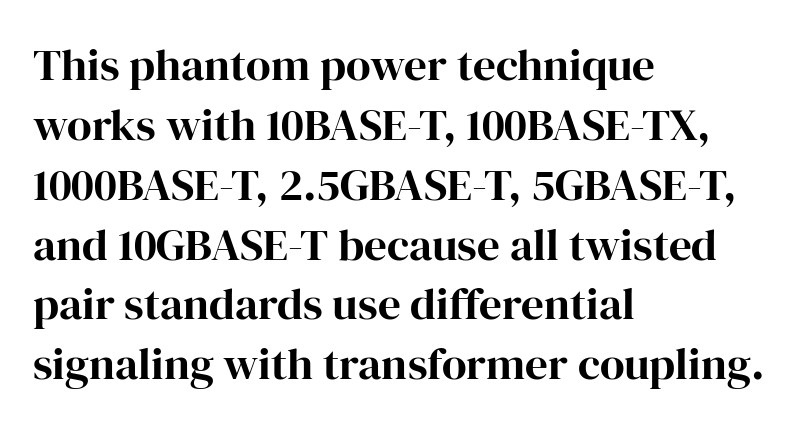
The image shows 45 px serif type, upright; set left-aligned, normal line spacing (1.33x), normal letter spacing, not underlined; high stroke contrast and a medium x-height.
